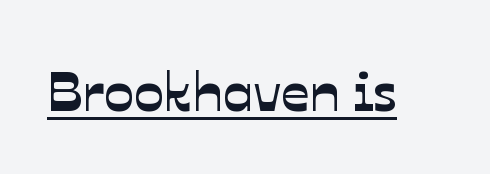
The image shows 56 px sans-serif type; set normal letter spacing, underlined; low stroke contrast and a medium x-height.
